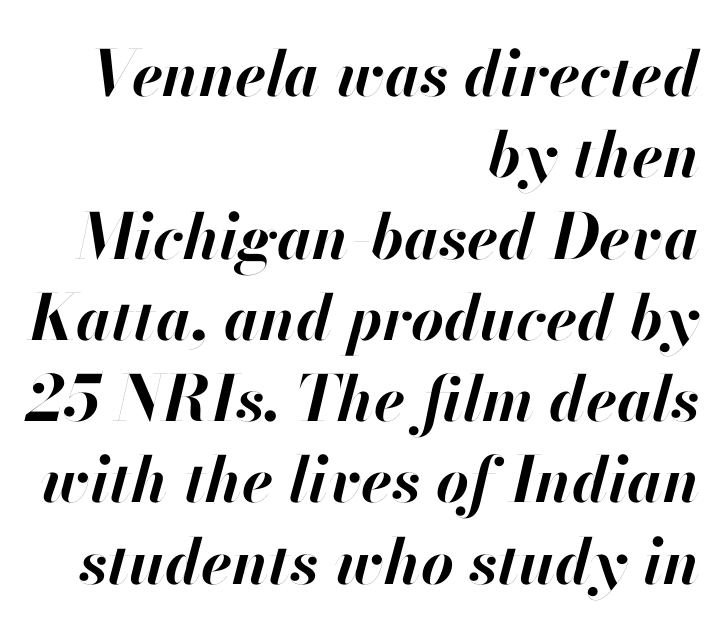
Q: Is the text bold? A: Yes.
Q: Is the text italic (slanted)? A: Yes, it leans right by about 13 degrees.
Q: Is the text underlined? A: No.
Q: How is the paragraph aligned? A: Right-aligned.
Q: Is the spacing between letters normal or unusually wide? A: Normal.
Q: Is the spacing between lines tight, normal or loose? A: Normal.
Q: Width (condensed, normal, or wide)? A: Normal.
Q: Stroke contrast? A: High.
Q: x-height? A: Small.
Q: Monospaced? A: No.
